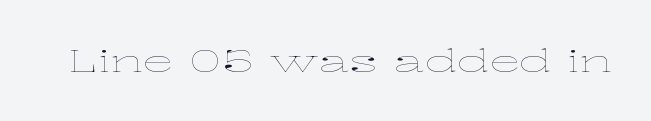
The image shows 31 px thin, wide type, upright; set normal letter spacing, not underlined; low stroke contrast and a medium x-height.
